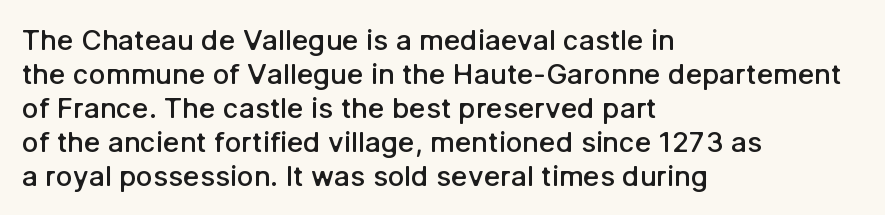
Q: Is the text bold? A: Semi-bold.
Q: Is the text italic (slanted)? A: No, it is upright.
Q: Is the typeface a serif or a sans-serif typeface? A: Sans-serif.
Q: Is the text underlined? A: No.
Q: How is the paragraph aligned? A: Left-aligned.
Q: Is the spacing between letters normal or unusually wide? A: Normal.
Q: Width (condensed, normal, or wide)? A: Normal.
Q: Stroke contrast? A: Low.
Q: x-height? A: Medium.
Q: Monospaced? A: No.
